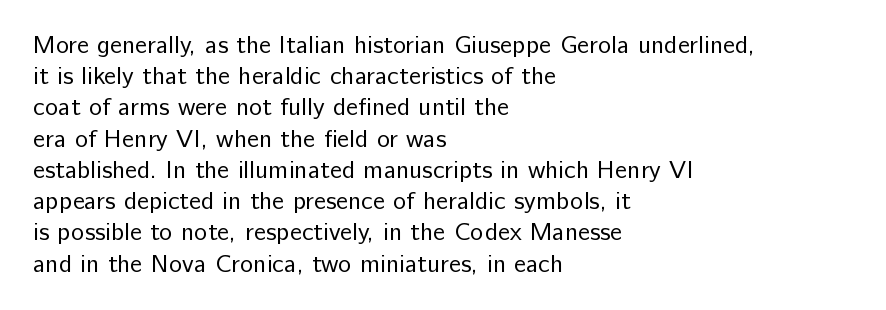
The image shows 25 px text type, upright; set left-aligned, normal line spacing (1.25x), normal letter spacing, not underlined.
